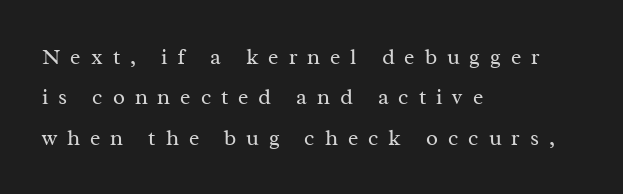
The image shows 22 px text type, upright; set left-aligned, line spacing 1.84x, unusually wide letter spacing (+0.45 em), not underlined.
